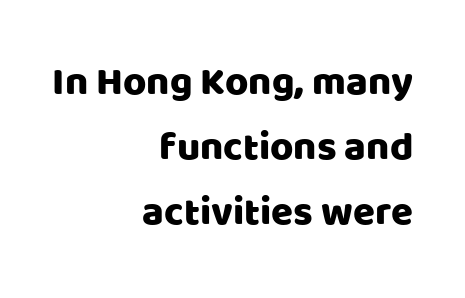
Alignment: flush right. If you drew a line through each stem, it would be perfectly vertical. What kind of face is this? One without serifs — a sans. The face used here is rendered with its standard letterfit.
